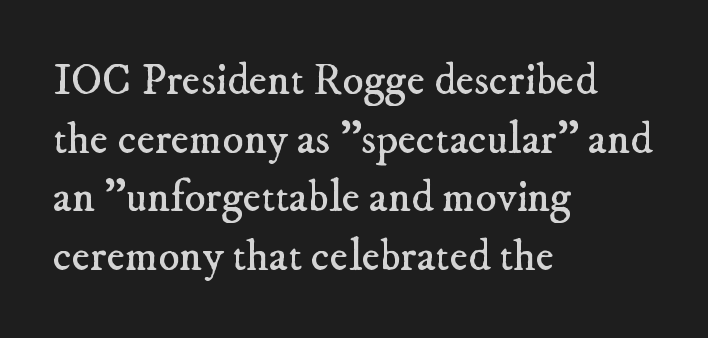
Q: Is the text bold? A: No.
Q: Is the typeface a serif or a sans-serif typeface? A: Serif.
Q: Is the text underlined? A: No.
Q: How is the paragraph aligned? A: Left-aligned.
Q: Is the spacing between letters normal or unusually wide? A: Normal.
Q: Is the spacing between lines tight, normal or loose? A: Normal.
Q: Width (condensed, normal, or wide)? A: Normal.
Q: Stroke contrast? A: Low.
Q: x-height? A: Small.
Q: Monospaced? A: No.
